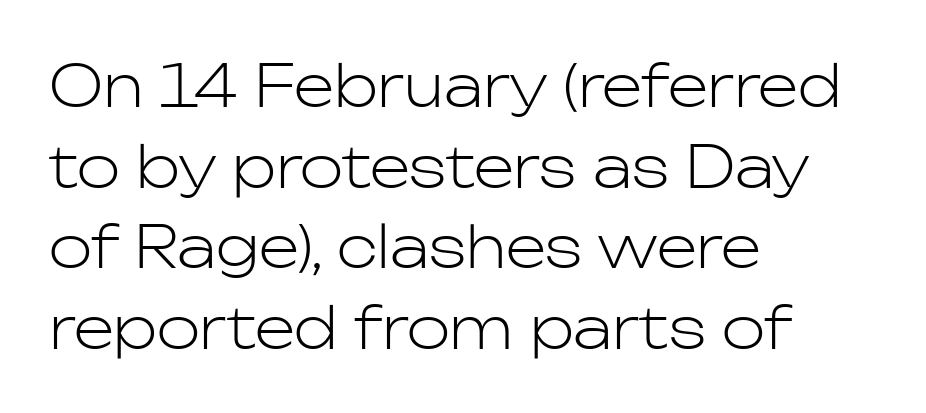
{"serif": "no", "italic": "no", "bold": "no", "weight": "light", "width": "normal", "stroke_contrast": "low", "x_height": "medium", "monospaced": "no", "underline": "no", "align": "left", "line_spacing": "normal", "line_spacing_ratio": 1.39, "letter_spacing": "normal", "letter_spacing_em": 0.0, "glyph_px": 58}
